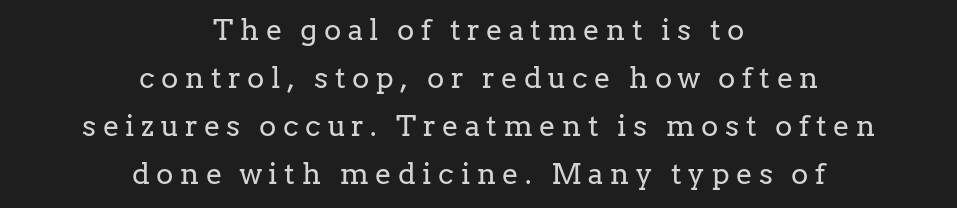
{"serif": "yes", "italic": "no", "bold": "no", "weight": "regular", "width": "normal", "stroke_contrast": "low", "x_height": "medium", "monospaced": "no", "underline": "no", "align": "center", "line_spacing": "normal", "line_spacing_ratio": 1.65, "letter_spacing": "wide", "letter_spacing_em": 0.23, "glyph_px": 29}
